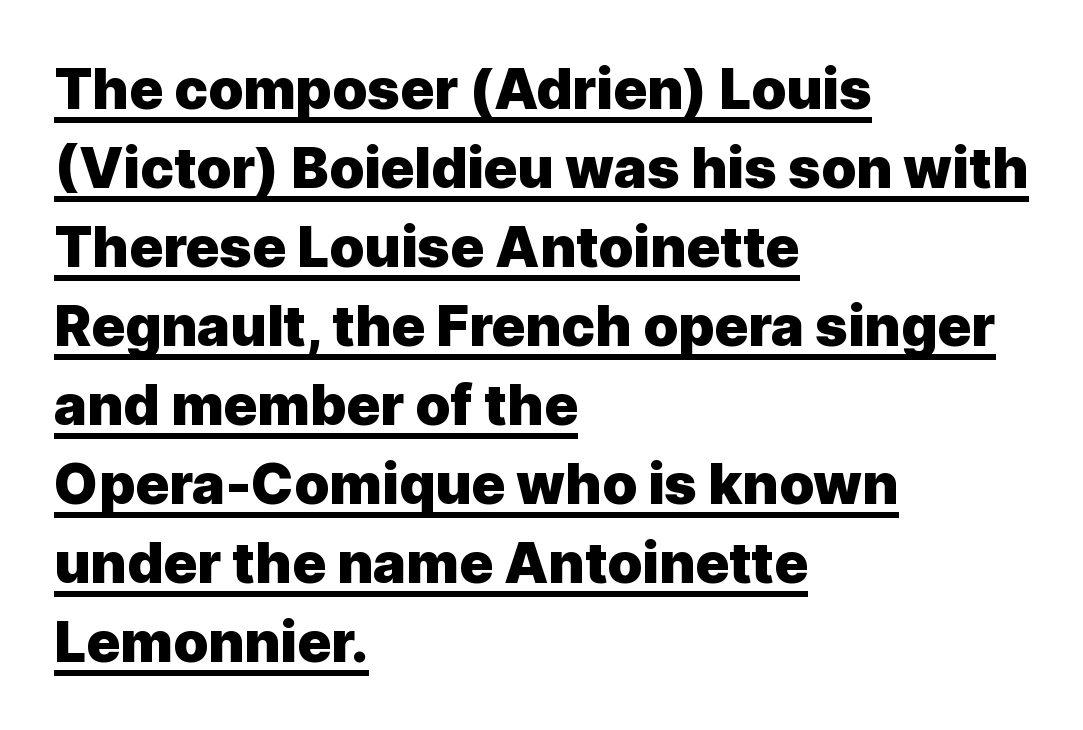
The typeface chosen for these lines omits serifs. The rag falls on the right side of this text block. This sample uses plain, unmodified letter spacing. Successive baselines arrive at the customary interval. Bold? Absolutely — the strokes are thick and heavy. In terms of posture, this sample is upright.
